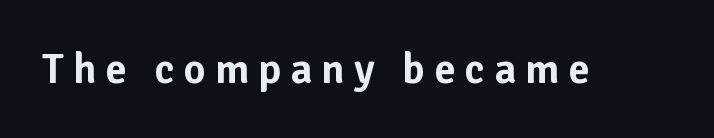
Q: Is the text italic (slanted)? A: No, it is upright.
Q: Is the typeface a serif or a sans-serif typeface? A: Sans-serif.
Q: Is the text underlined? A: No.
Q: Is the spacing between letters normal or unusually wide? A: Unusually wide.
Q: Width (condensed, normal, or wide)? A: Normal.
Q: Stroke contrast? A: Low.
Q: x-height? A: Medium.
Q: Monospaced? A: No.
